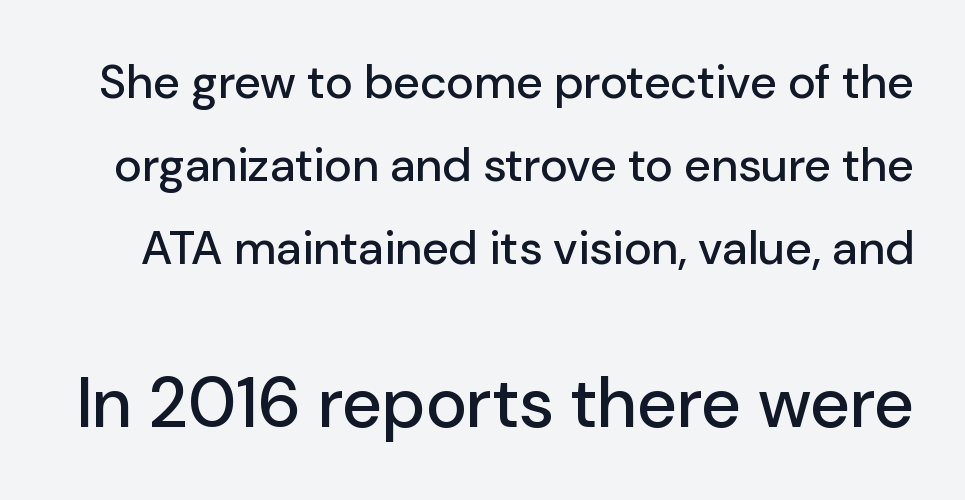
{"serif": "no", "italic": "no", "width": "normal", "stroke_contrast": "low", "x_height": "medium", "monospaced": "no", "underline": "no", "line_spacing_ratio": 1.77, "letter_spacing": "normal", "letter_spacing_em": 0.0, "larger_block": "second", "size_ratio": 1.49, "glyph_px": 70}
